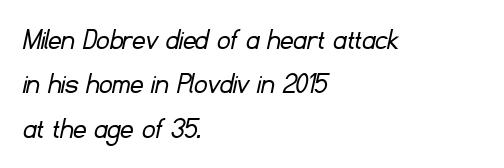
This sample uses a sans-serif face. Summary of weight: not heavy and not bold. Descenders hang freely into open space. Students, observe: this is what conventionally led text looks like.
